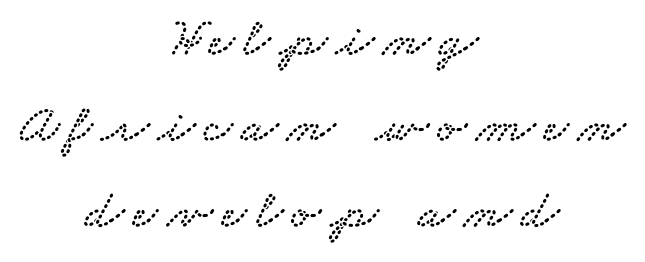
{"width": "wide", "stroke_contrast": "low", "x_height": "small", "monospaced": "no", "underline": "no", "align": "center", "line_spacing": "normal", "line_spacing_ratio": 1.56, "glyph_px": 55}
